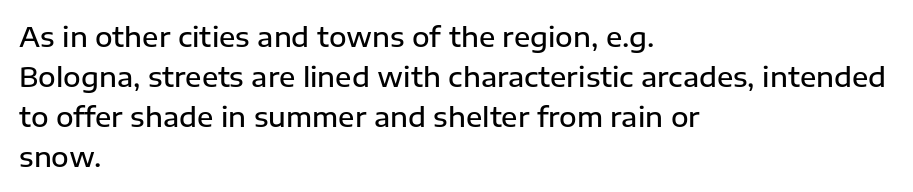
{"italic": "no", "bold": "semi", "underline": "no", "align": "left", "line_spacing": "normal", "line_spacing_ratio": 1.48, "letter_spacing": "normal", "letter_spacing_em": 0.0, "glyph_px": 27}
